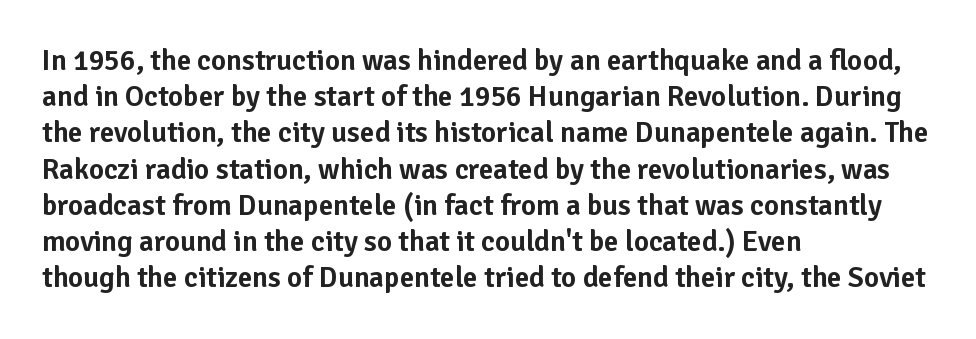
{"serif": "no", "italic": "no", "width": "normal", "stroke_contrast": "low", "x_height": "medium", "monospaced": "no", "underline": "no", "align": "left", "line_spacing": "normal", "line_spacing_ratio": 1.25, "letter_spacing": "normal", "letter_spacing_em": 0.0, "glyph_px": 29}
